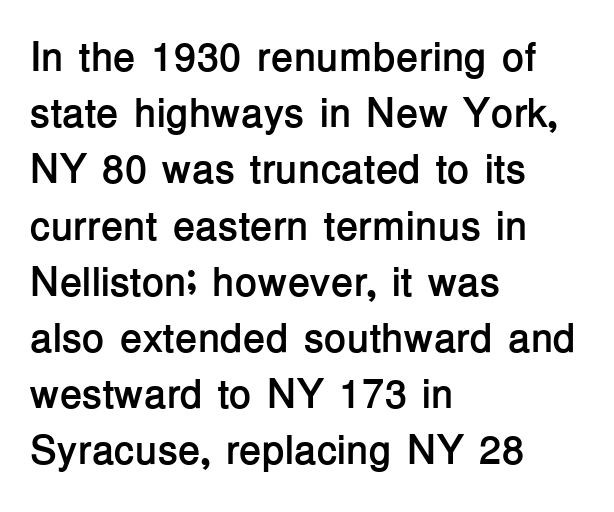
{"serif": "no", "italic": "no", "bold": "yes", "weight": "semibold", "width": "normal", "stroke_contrast": "low", "x_height": "medium", "monospaced": "no", "underline": "no", "align": "left", "line_spacing": "normal", "line_spacing_ratio": 1.37, "letter_spacing": "normal", "letter_spacing_em": 0.0, "glyph_px": 41}
